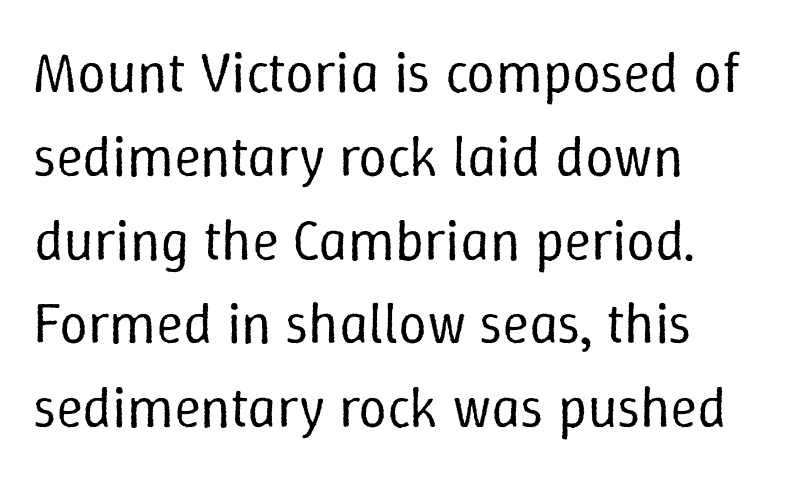
{"italic": "no", "bold": "no", "weight": "regular", "width": "normal", "stroke_contrast": "low", "x_height": "medium", "monospaced": "no", "underline": "no", "align": "left", "line_spacing": "normal", "line_spacing_ratio": 1.47, "letter_spacing": "normal", "letter_spacing_em": 0.0, "glyph_px": 57}
